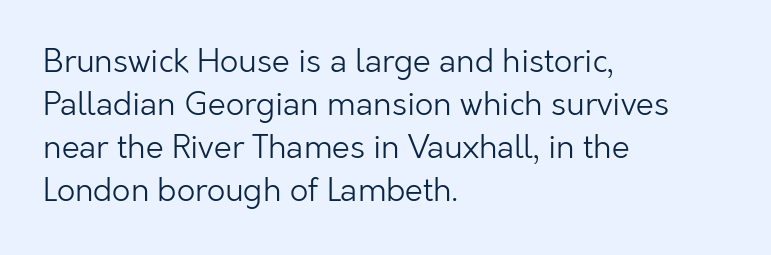
It's the straight-up-and-down kind of type. The rows are spaced the way most documents space them. The typesetter chose a ragged-right arrangement here. The space beneath each line is pristine and unruled. Words appear dense and cohesive because spacing is normal. Check where the strokes stop: nothing finishes them off — pure sans.
